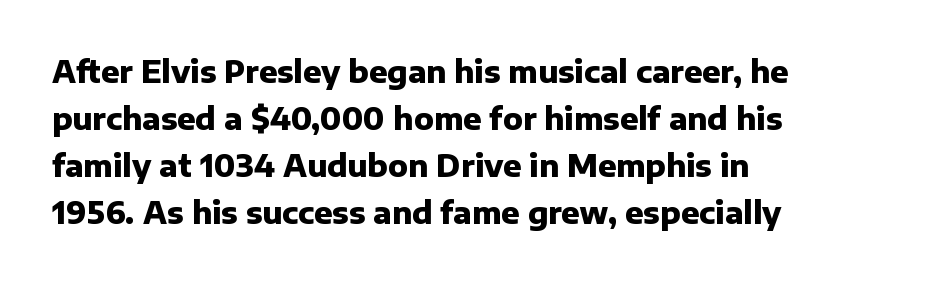
The image shows 30 px heavy sans-serif type, upright; set left-aligned, normal line spacing (1.57x), normal letter spacing, not underlined; low stroke contrast and a medium x-height.
